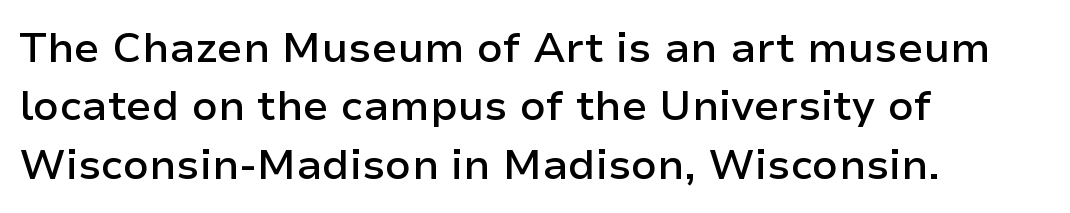
Is this a fixed-width face? No — the glyphs have proportional, varying widths. Stroke terminals: plain, sans-serif. No extra tracking has been applied to these lines. Check the space under the baseline: it is left empty.
